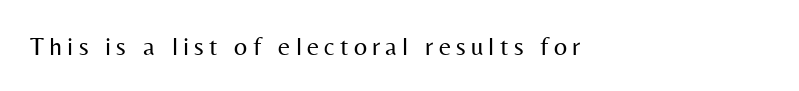
Q: Is the text bold? A: No.
Q: Is the text italic (slanted)? A: No, it is upright.
Q: Is the text underlined? A: No.
Q: How is the paragraph aligned? A: Left-aligned.
Q: Is the spacing between letters normal or unusually wide? A: Unusually wide.
